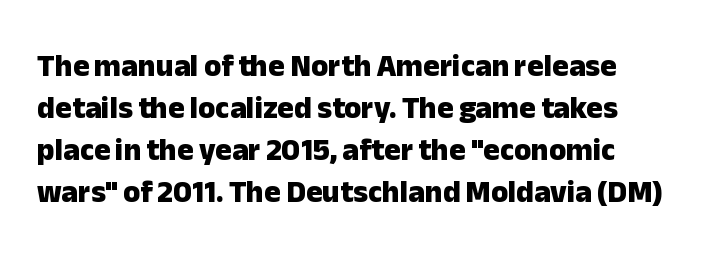
Q: Is the text bold? A: Yes.
Q: Is the text italic (slanted)? A: No, it is upright.
Q: Is the typeface a serif or a sans-serif typeface? A: Sans-serif.
Q: Is the text underlined? A: No.
Q: Is the spacing between letters normal or unusually wide? A: Normal.
Q: Is the spacing between lines tight, normal or loose? A: Normal.
Q: Width (condensed, normal, or wide)? A: Normal.
Q: Stroke contrast? A: Low.
Q: x-height? A: Medium.
Q: Monospaced? A: No.
